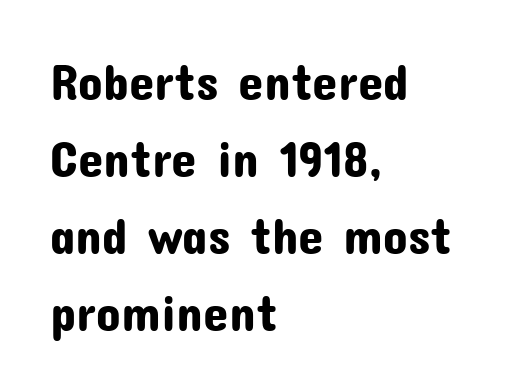
The typography opts for an upright posture over an oblique one. The rag falls on the right side of this text block. The face used here is a sans, in the tradition of grotesques and geometrics. Type without underlining. Inter-character spacing is left at the font's built-in metrics.
